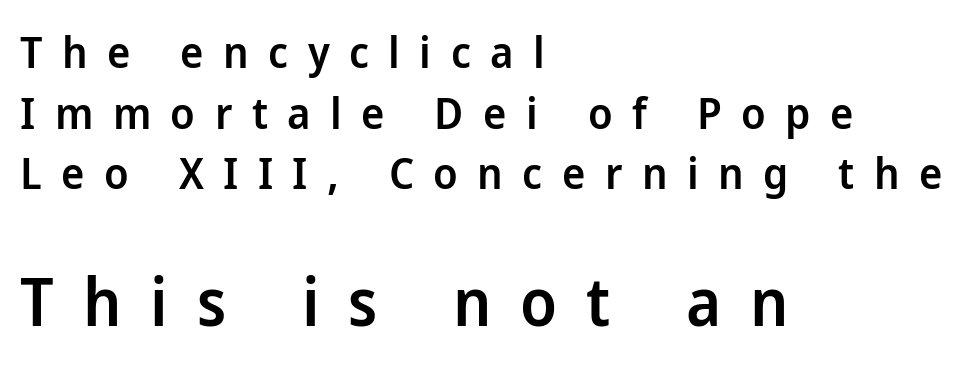
Looks like regular typesetting: each glyph gets only the width it needs. These lines carry some extra weight — a demibold, not a full bold. Honestly, the letter spacing is so wide it's the main thing you notice. Check where the strokes stop: nothing finishes them off — pure sans. Size hierarchy here favors the trailing block over the leading one.
